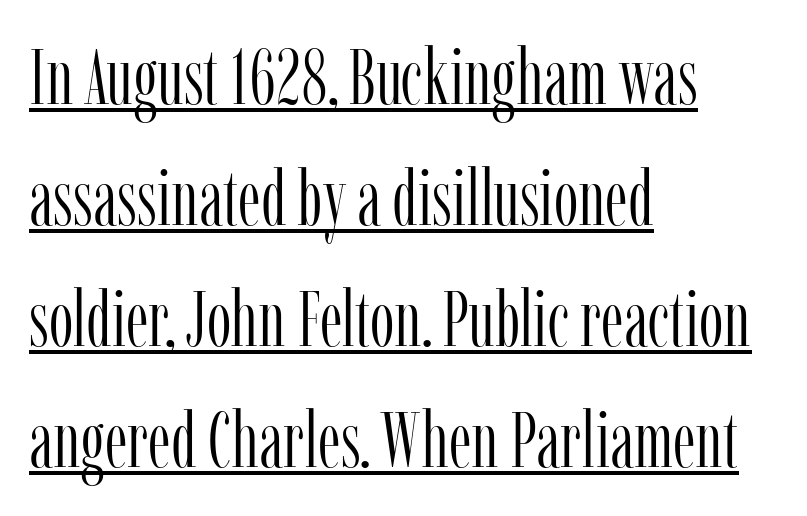
The face used here is proportionally spaced, like ordinary book or web type. No italicization has been applied; the sample stays upright. Does a line run under the words? Yes, clearly. The glyphs in this specimen are seriffed. The compositor pushed each line to the left boundary. Letters have the restrained weight of plain body copy at most.
